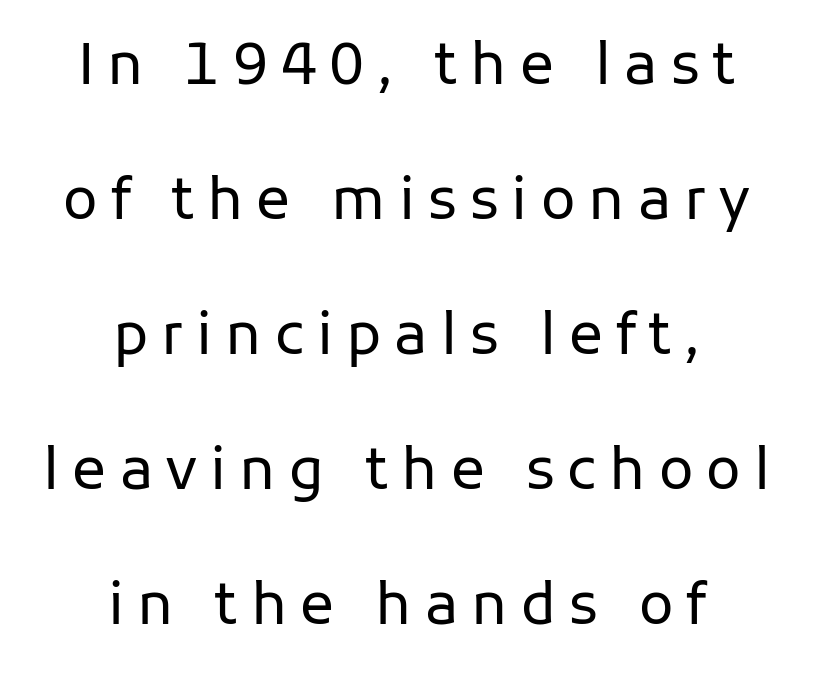
The image shows 57 px regular-weight sans-serif type, upright; set centered, loose line spacing (2.37x), unusually wide letter spacing (+0.23 em), not underlined; low stroke contrast and a medium x-height.
